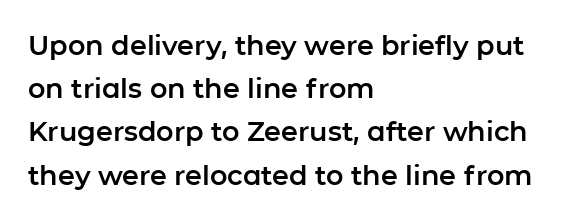
The image shows 27 px text type, upright; set left-aligned, normal line spacing (1.6x), normal letter spacing, not underlined.
